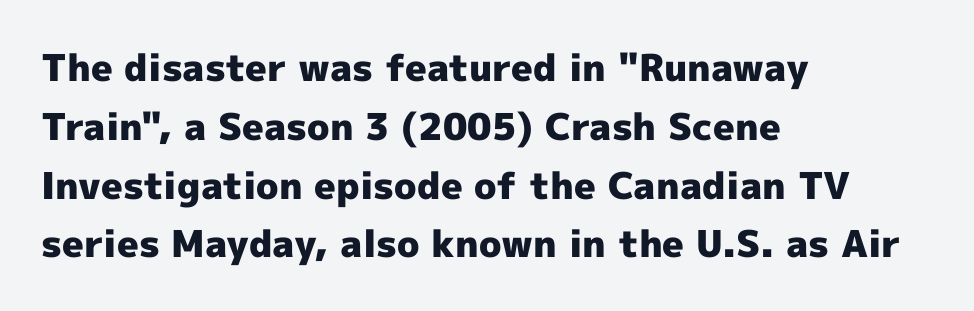
{"serif": "no", "italic": "no", "bold": "yes", "weight": "heavy", "width": "normal", "x_height": "medium", "monospaced": "no", "underline": "no", "align": "left", "line_spacing": "normal", "line_spacing_ratio": 1.59, "letter_spacing": "normal", "letter_spacing_em": 0.0, "glyph_px": 37}
